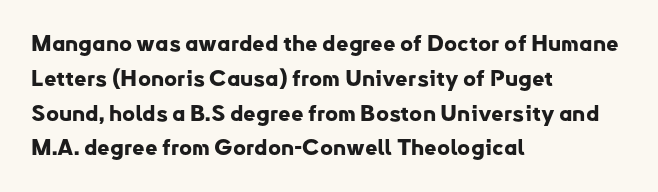
The image shows 22 px bold type, upright; set left-aligned, normal line spacing (1.58x), normal letter spacing, not underlined.
